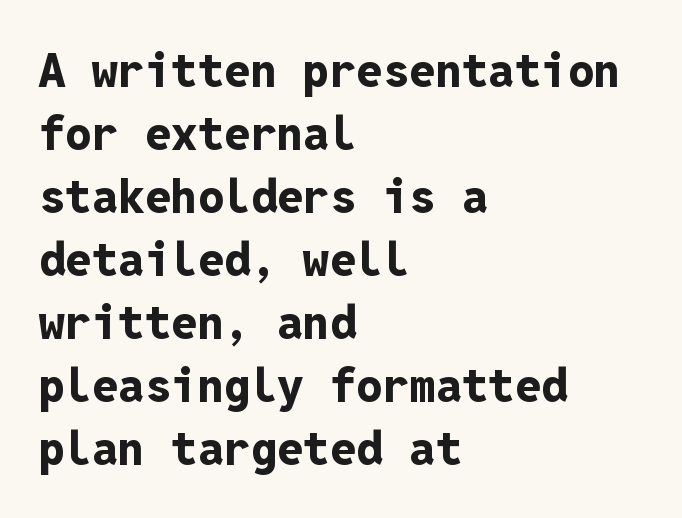
{"serif": "no", "italic": "no", "bold": "yes", "weight": "bold", "width": "normal", "stroke_contrast": "low", "x_height": "medium", "monospaced": "yes", "underline": "no", "align": "left", "line_spacing": "normal", "line_spacing_ratio": 1.34, "letter_spacing": "normal", "letter_spacing_em": 0.0, "glyph_px": 47}
